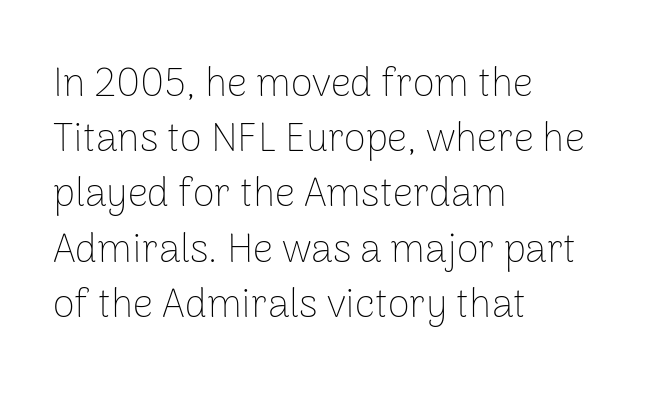
{"serif": "no", "italic": "no", "bold": "no", "weight": "thin", "width": "normal", "stroke_contrast": "low", "x_height": "medium", "monospaced": "no", "underline": "no", "align": "left", "line_spacing": "normal", "line_spacing_ratio": 1.38, "letter_spacing": "normal", "letter_spacing_em": 0.0, "glyph_px": 40}
